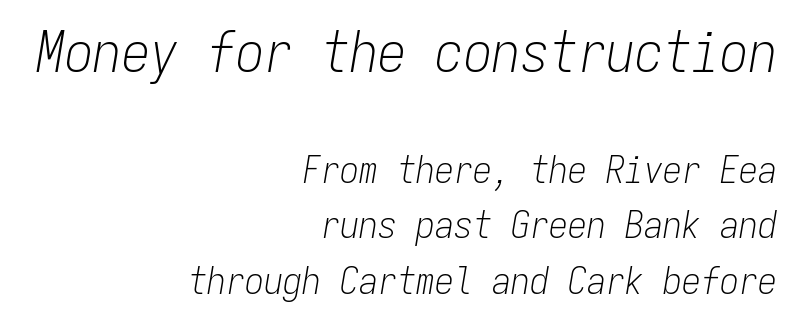
{"italic": "yes", "lean": "right", "slant_degrees": 9, "bold": "no", "weight": "light", "width": "condensed", "stroke_contrast": "low", "x_height": "medium", "monospaced": "yes", "underline": "no", "align": "right", "line_spacing": "normal", "line_spacing_ratio": 1.46, "letter_spacing": "normal", "letter_spacing_em": 0.0, "larger_block": "first", "size_ratio": 1.5, "glyph_px": 57}
